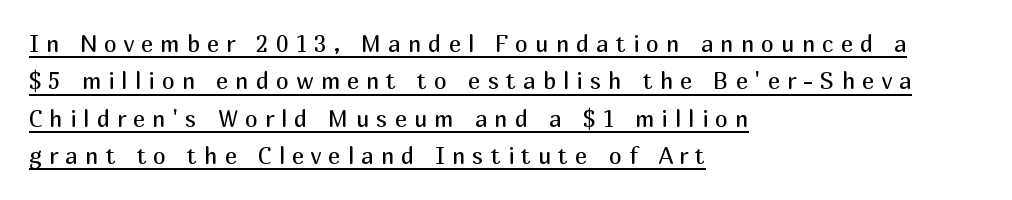
Q: Is the text bold? A: No.
Q: Is the text italic (slanted)? A: No, it is upright.
Q: Is the text underlined? A: Yes.
Q: How is the paragraph aligned? A: Left-aligned.
Q: Is the spacing between letters normal or unusually wide? A: Unusually wide.
Q: Is the spacing between lines tight, normal or loose? A: Normal.
